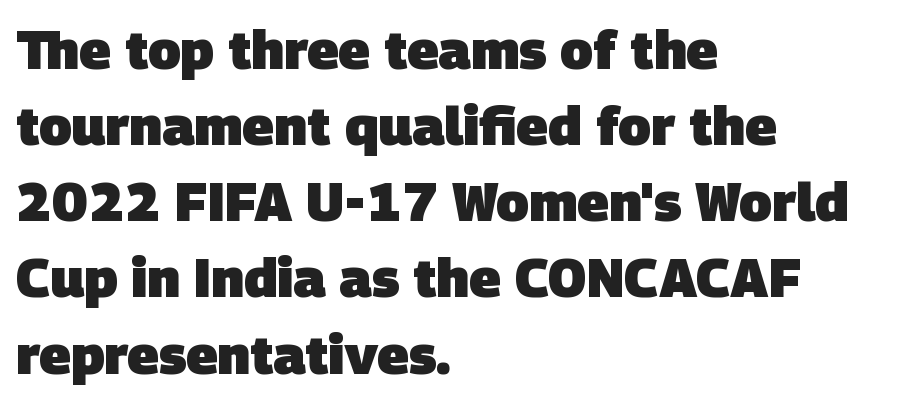
Q: Is the text bold? A: Yes.
Q: Is the typeface a serif or a sans-serif typeface? A: Sans-serif.
Q: Is the text underlined? A: No.
Q: How is the paragraph aligned? A: Left-aligned.
Q: Is the spacing between letters normal or unusually wide? A: Normal.
Q: Is the spacing between lines tight, normal or loose? A: Normal.
Q: Width (condensed, normal, or wide)? A: Normal.
Q: Stroke contrast? A: Low.
Q: x-height? A: Large.
Q: Monospaced? A: No.
